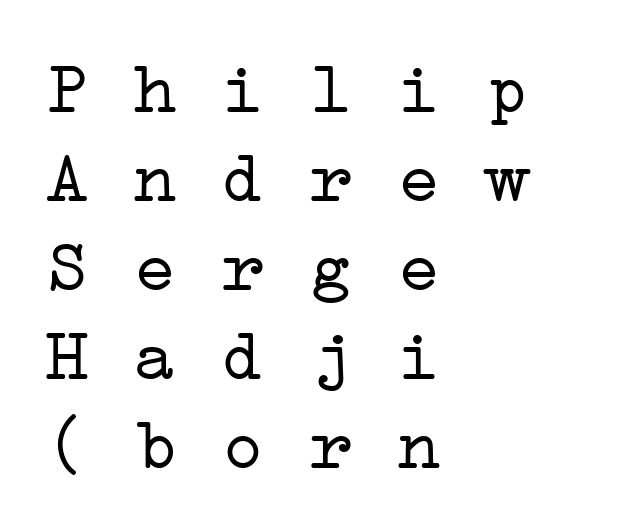
The image shows 73 px light, wide serif type, monospaced; set left-aligned, line spacing 1.22x, normal letter spacing, not underlined; low stroke contrast and a medium x-height.
